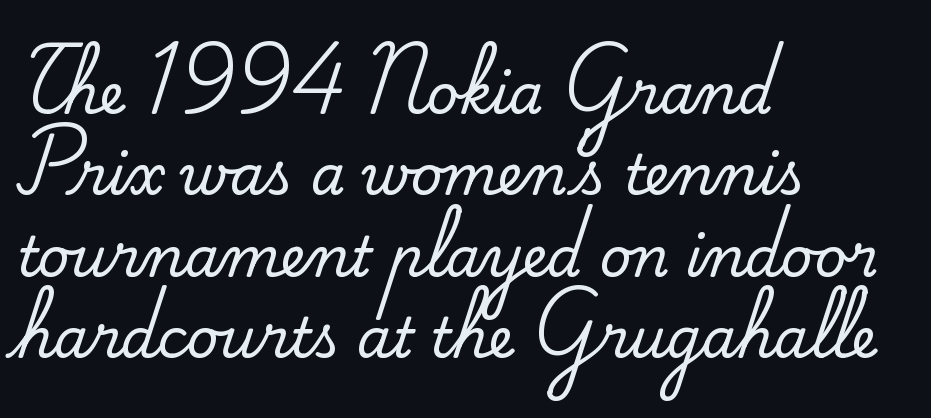
Compared with typical body copy, the letter spacing here is the same. I'd call this a serif setting — the letters wear small feet. The paragraph shown leans on its left margin. This block has exactly the height ordinary leading produces.
